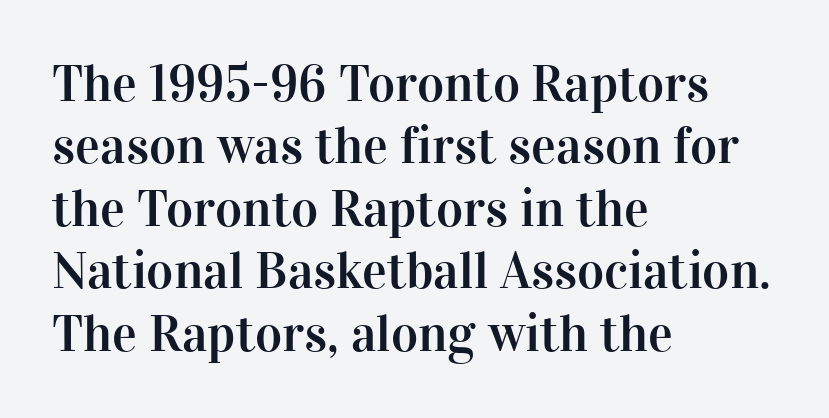
{"serif": "yes", "italic": "no", "width": "normal", "stroke_contrast": "high", "x_height": "medium", "monospaced": "no", "underline": "no", "align": "left", "line_spacing_ratio": 1.2, "letter_spacing": "normal", "letter_spacing_em": 0.0, "glyph_px": 52}
